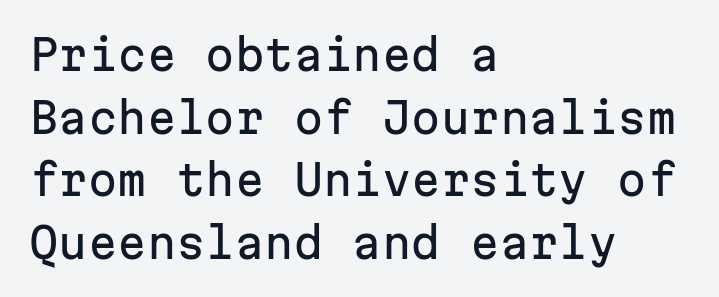
Q: Is the text italic (slanted)? A: No, it is upright.
Q: Is the typeface a serif or a sans-serif typeface? A: Sans-serif.
Q: Is the text underlined? A: No.
Q: How is the paragraph aligned? A: Left-aligned.
Q: Is the spacing between letters normal or unusually wide? A: Normal.
Q: Is the spacing between lines tight, normal or loose? A: Normal.
Q: Width (condensed, normal, or wide)? A: Normal.
Q: Stroke contrast? A: Low.
Q: x-height? A: Medium.
Q: Monospaced? A: Yes.
